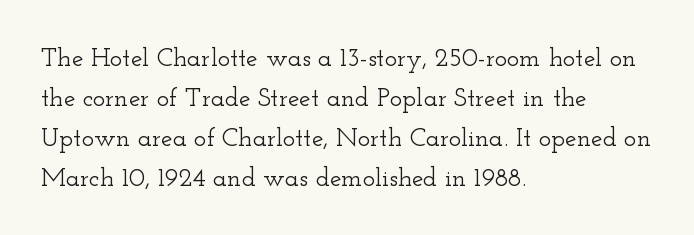
Descender tails drop into unmarked territory. Each word holds together tightly as a unit, with standard inter-letter gaps. Style check: upright. A student would call this left alignment; a typographer would say flush left, rag right. If you measured baseline to baseline, you'd find a middling distance.
